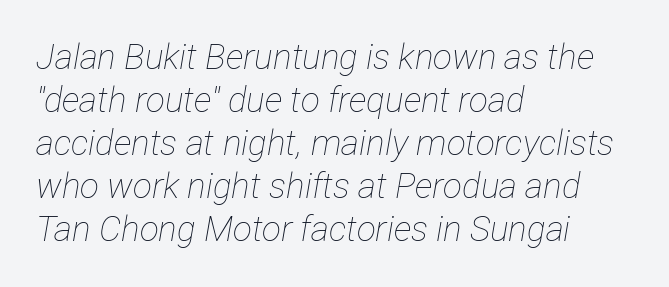
{"italic": "yes", "lean": "right", "slant_degrees": 12, "bold": "no", "weight": "thin", "width": "condensed", "stroke_contrast": "low", "x_height": "medium", "monospaced": "no", "underline": "no", "align": "left", "line_spacing_ratio": 1.23, "letter_spacing": "normal", "letter_spacing_em": 0.0, "glyph_px": 35}
